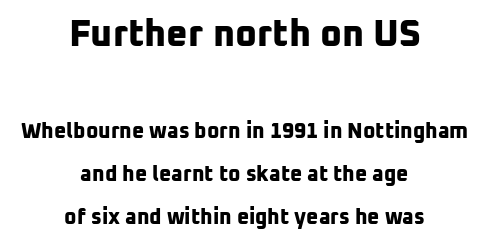
Q: Is the text bold? A: Yes.
Q: Is the typeface a serif or a sans-serif typeface? A: Sans-serif.
Q: Is the text underlined? A: No.
Q: How is the paragraph aligned? A: Centered.
Q: Is the spacing between letters normal or unusually wide? A: Normal.
Q: Is the spacing between lines tight, normal or loose? A: Loose.
Q: Which block of text is set in a larger size, the first (top) or the second (bottom)? A: The first (top) one.
Q: Width (condensed, normal, or wide)? A: Normal.
Q: Stroke contrast? A: Low.
Q: x-height? A: Medium.
Q: Monospaced? A: No.
